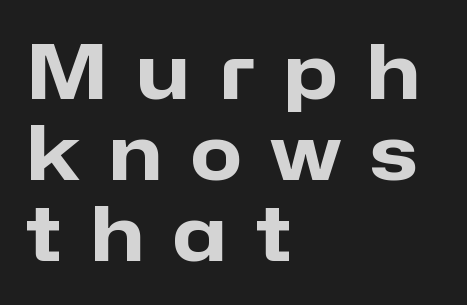
The image shows 75 px heavy sans-serif type, upright; set left-aligned, tight line spacing (1.08x), unusually wide letter spacing (+0.38 em), not underlined; low stroke contrast and a medium x-height.
